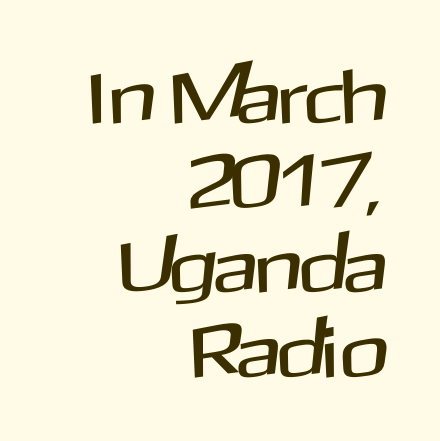
The letterforms sit shoulder to shoulder at normal distance. Vertically, the passage feels compressed, each row crowding the next. The baseline area is clear. The text was rendered using a sans face with plain stroke endings.
